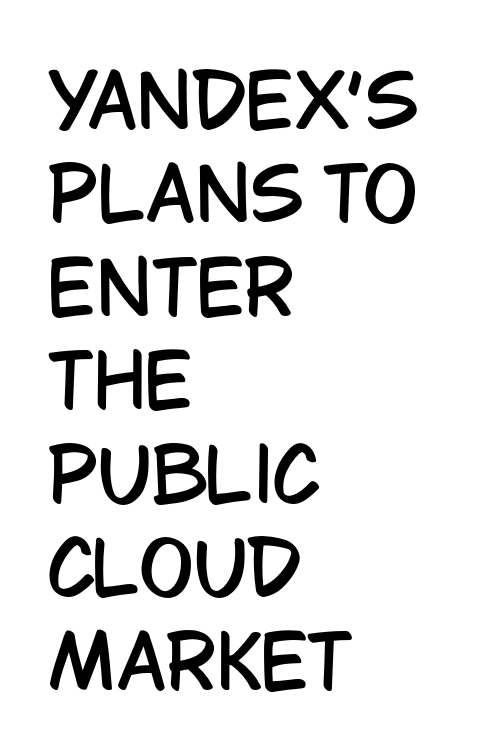
Notice how the stems are strictly vertical — no italics here. Decoration check: the copy has no underline. The typesetter chose a ragged-right arrangement here. Typographically, this falls in the sans-serif category. Does the leading feel generous? No, just average. These lines are rendered in a variable-pitch font.
